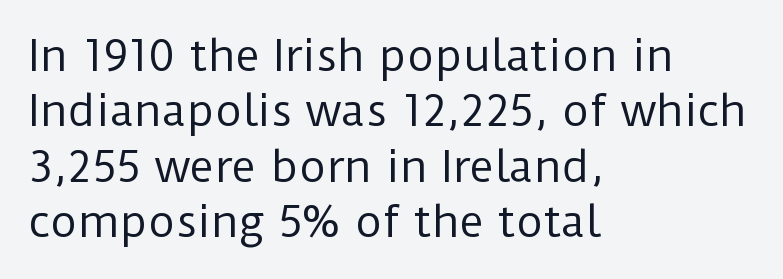
The image shows 42 px regular-weight sans-serif type, upright; set left-aligned, normal line spacing (1.32x), normal letter spacing, not underlined; low stroke contrast and a medium x-height.
